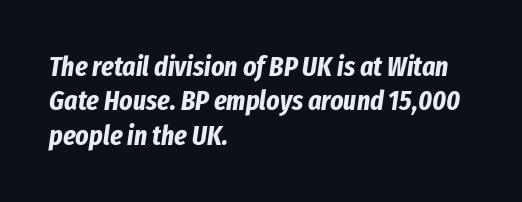
Q: Is the text bold? A: Yes.
Q: Is the text italic (slanted)? A: Yes, it leans right by about 8 degrees.
Q: Is the text underlined? A: No.
Q: How is the paragraph aligned? A: Left-aligned.
Q: Is the spacing between letters normal or unusually wide? A: Normal.
Q: Width (condensed, normal, or wide)? A: Condensed.
Q: Stroke contrast? A: Low.
Q: x-height? A: Medium.
Q: Monospaced? A: No.
